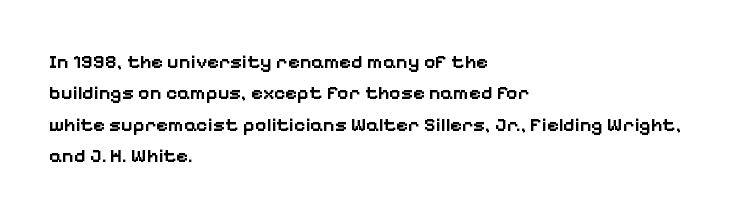
Q: Is the text bold? A: Semi-bold.
Q: Is the text italic (slanted)? A: No, it is upright.
Q: Is the text underlined? A: No.
Q: How is the paragraph aligned? A: Left-aligned.
Q: Is the spacing between letters normal or unusually wide? A: Normal.
Q: Is the spacing between lines tight, normal or loose? A: Normal.
